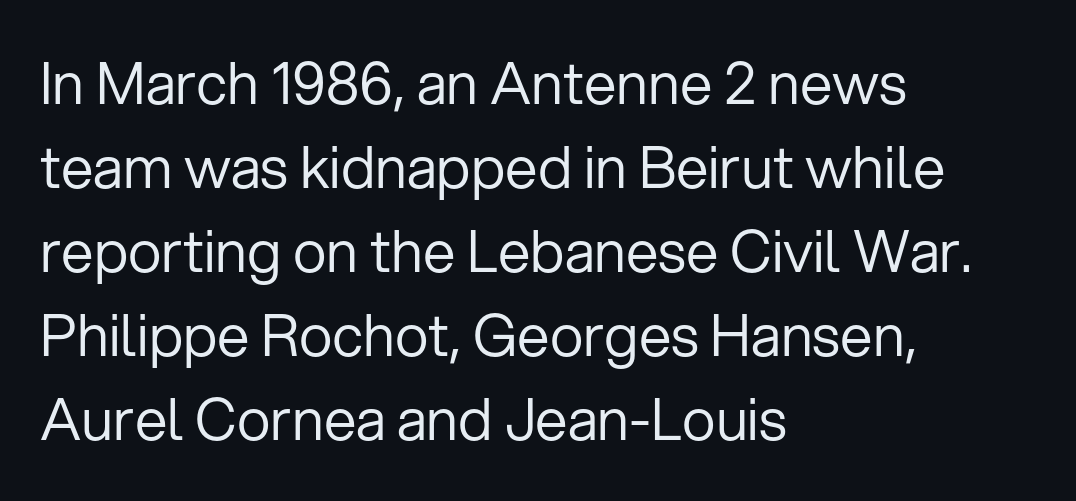
Q: Is the text bold? A: No.
Q: Is the text italic (slanted)? A: No, it is upright.
Q: Is the typeface a serif or a sans-serif typeface? A: Sans-serif.
Q: Is the text underlined? A: No.
Q: How is the paragraph aligned? A: Left-aligned.
Q: Is the spacing between letters normal or unusually wide? A: Normal.
Q: Is the spacing between lines tight, normal or loose? A: Normal.
Q: Width (condensed, normal, or wide)? A: Normal.
Q: Stroke contrast? A: Low.
Q: x-height? A: Medium.
Q: Monospaced? A: No.
